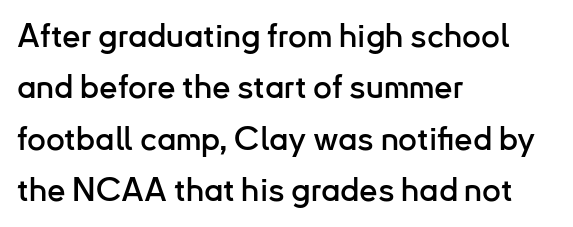
Q: Is the text italic (slanted)? A: No, it is upright.
Q: Is the typeface a serif or a sans-serif typeface? A: Sans-serif.
Q: Is the text underlined? A: No.
Q: How is the paragraph aligned? A: Left-aligned.
Q: Is the spacing between letters normal or unusually wide? A: Normal.
Q: Is the spacing between lines tight, normal or loose? A: Normal.
Q: Width (condensed, normal, or wide)? A: Normal.
Q: Stroke contrast? A: Low.
Q: x-height? A: Small.
Q: Monospaced? A: No.
